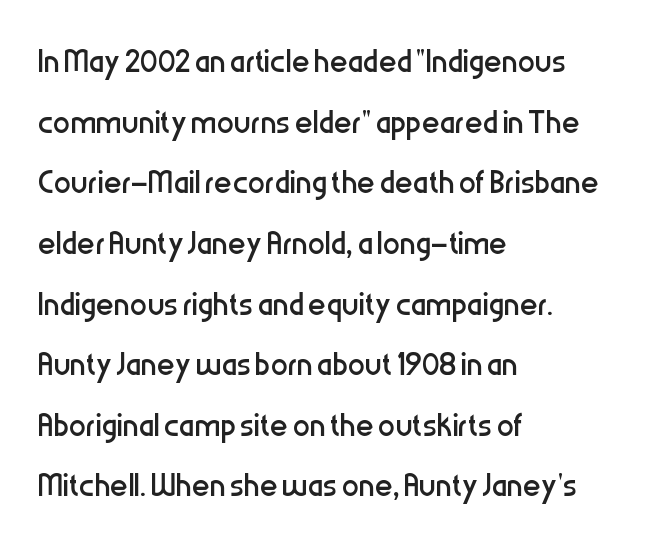
The rag falls on the right side of this text block. Baseline-to-baseline distance is the conventional proportion of letter height. Is this a fixed-width face? No — the glyphs have proportional, varying widths. The passage shown is not underscored anywhere.
